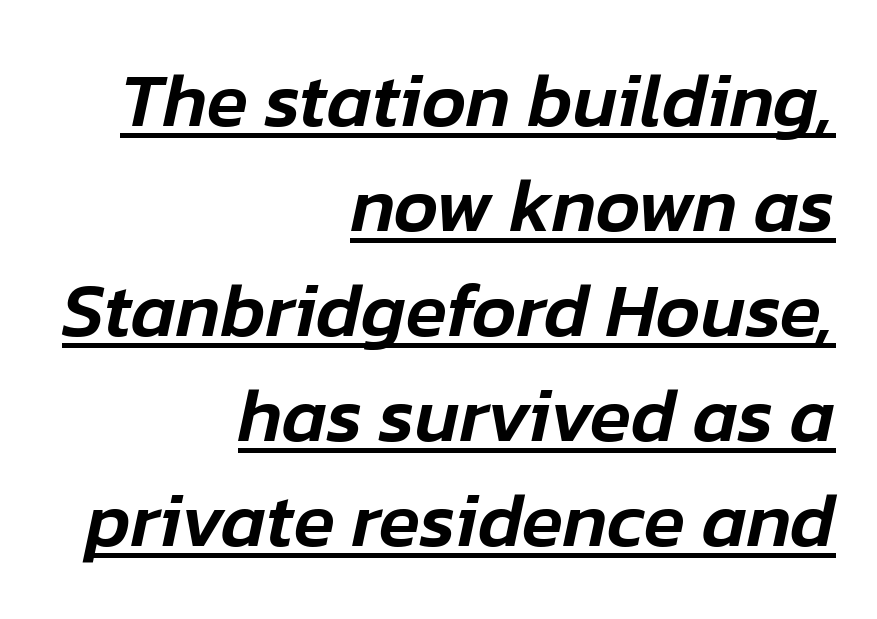
The image shows 76 px text type, italic (leaning right); set right-aligned, normal line spacing (1.38x), normal letter spacing, underlined; low stroke contrast and a medium x-height.
